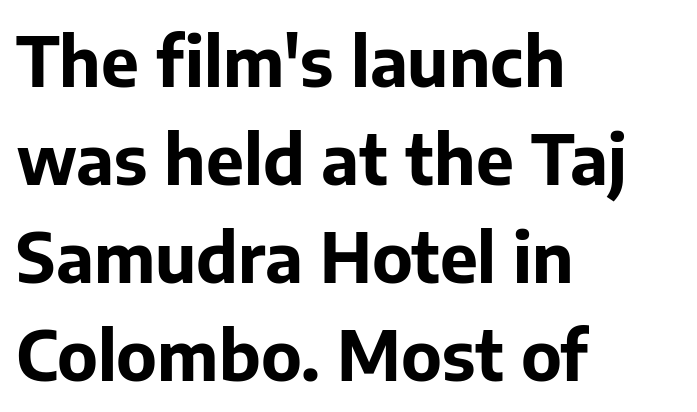
Is there much room between lines? A standard amount, neither cramped nor airy. These lines are rendered in a variable-pitch font. The designer went with a sans here, leaving each stem footless. Look at the tracking — it's just the regular setting, nothing added.
